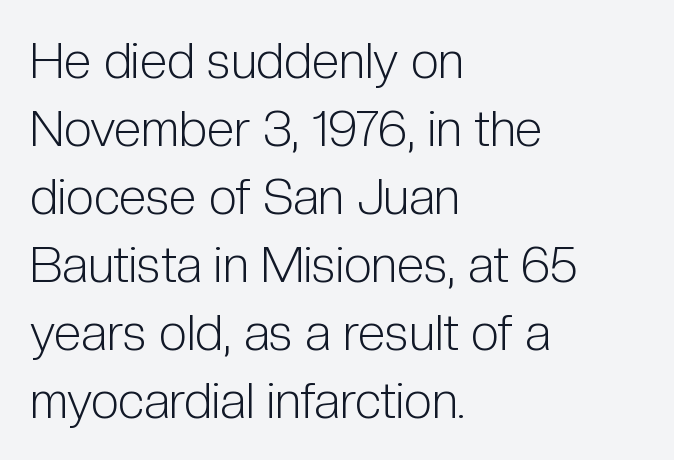
The font is comparable to plain body text, perhaps lighter. What's the leading like? Ordinary, nothing unusual. Each letter keeps its own natural width here, so spacing adapts to shape. The type family on display is of the sans-serif kind. A bare baseline throughout the passage.
